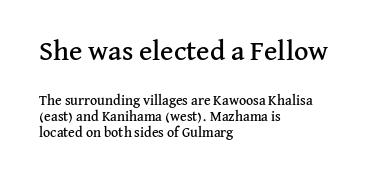
Q: Is the text italic (slanted)? A: No, it is upright.
Q: Is the typeface a serif or a sans-serif typeface? A: Serif.
Q: Is the text underlined? A: No.
Q: How is the paragraph aligned? A: Left-aligned.
Q: Is the spacing between letters normal or unusually wide? A: Normal.
Q: Is the spacing between lines tight, normal or loose? A: Tight.
Q: Which block of text is set in a larger size, the first (top) or the second (bottom)? A: The first (top) one.
Q: Width (condensed, normal, or wide)? A: Normal.
Q: Stroke contrast? A: Medium.
Q: x-height? A: Medium.
Q: Monospaced? A: No.
